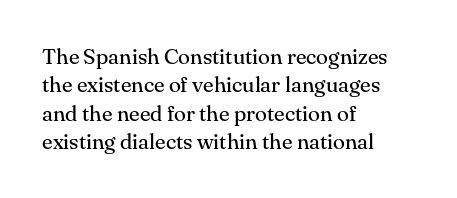
Q: Is the text bold? A: No.
Q: Is the text italic (slanted)? A: No, it is upright.
Q: Is the text underlined? A: No.
Q: How is the paragraph aligned? A: Left-aligned.
Q: Is the spacing between letters normal or unusually wide? A: Normal.
Q: Is the spacing between lines tight, normal or loose? A: Normal.
